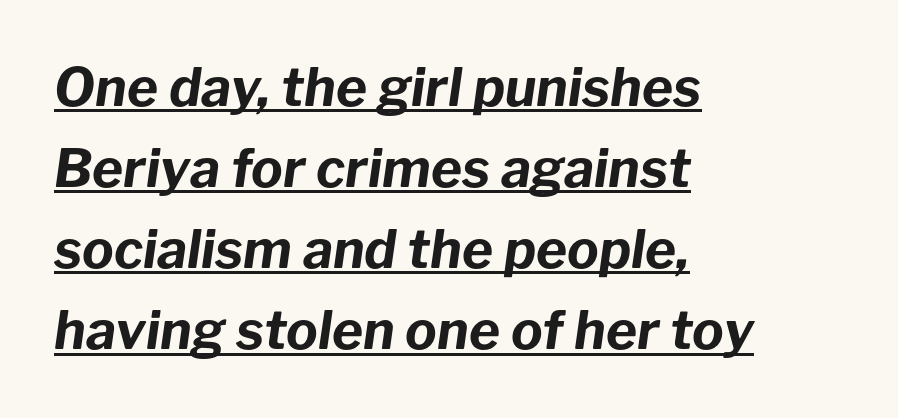
Successive baselines arrive at the customary interval. One-word summary of the alignment: left. A typesetter would call this zero additional tracking. Each letter keeps its own natural width here, so spacing adapts to shape.
